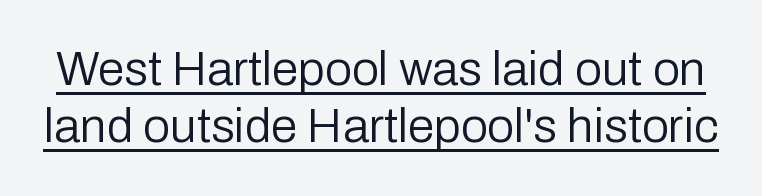
Like a heading marked for emphasis, these lines bear an underscore. The characters display no serif detailing; their extremities are plain. Is this a heavy cut? Hardly; it is regular or lighter. Is the letter spacing exaggerated? No — it looks like the ordinary default.
